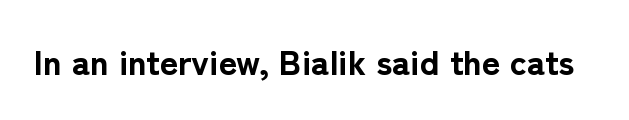
Tall strokes in this sample are plumb rather than angled. Varying glyph widths throughout — classic text-font behaviour. Default kerning and tracking; the words read as compact shapes. Its strokes are broad and dark, the hallmark of bold type. Quick note: underline off.
